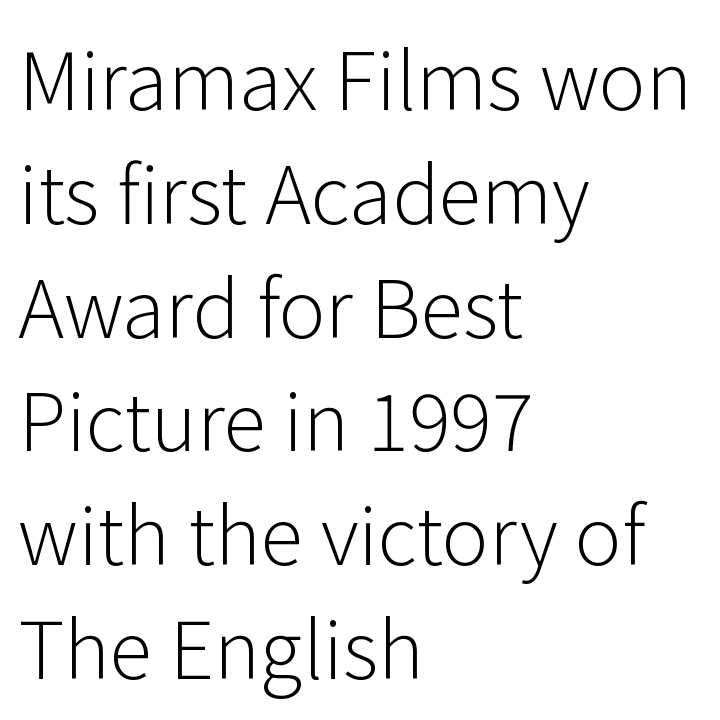
Nothing unusual about the tracking: characters are spaced as the font intends. Italic? Not at all — the glyphs are vertical. The foot of each line stays bare and open. Is the stroke heavy? The answer is a plain regular-or-lighter.
